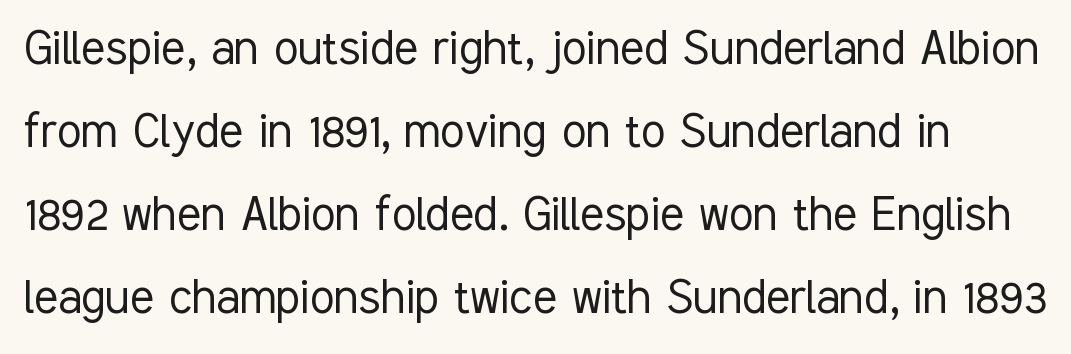
This sample has the flowing, uneven cadence of proportional lettering. To sum up the face: it is a sans, with no serifs. The weight would be labelled regular, book, light, or lighter still. Glance below the letters and you will spot only blank space. This sample keeps an unexceptional amount of space between lines.
